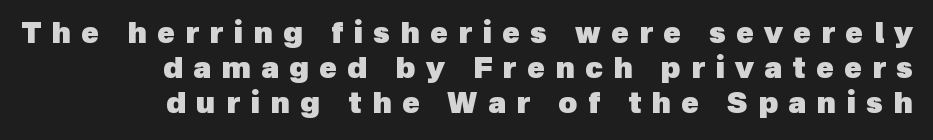
Q: Is the text bold? A: Yes.
Q: Is the typeface a serif or a sans-serif typeface? A: Sans-serif.
Q: Is the text underlined? A: No.
Q: How is the paragraph aligned? A: Right-aligned.
Q: Is the spacing between letters normal or unusually wide? A: Unusually wide.
Q: Width (condensed, normal, or wide)? A: Normal.
Q: x-height? A: Medium.
Q: Monospaced? A: No.
